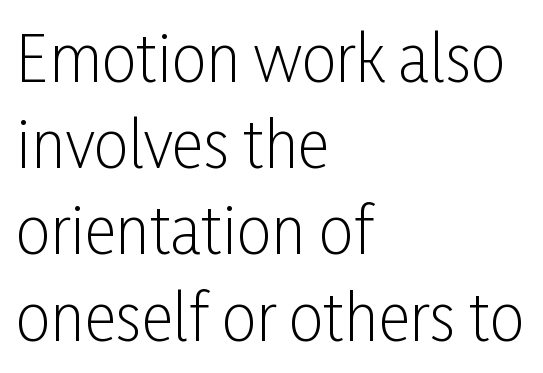
The passage is arranged the way most books set body copy — flush left. Plain, unruled lines of type. This sample uses a sans-serif face. The typeface has the unassuming heft of standard copy or less. Italic? Not at all — the glyphs are vertical. This sample has the flowing, uneven cadence of proportional lettering.
